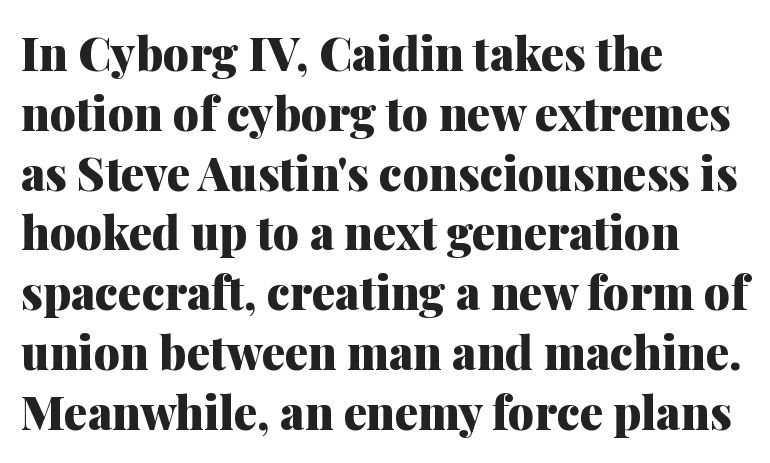
Q: Is the text bold? A: Yes.
Q: Is the text italic (slanted)? A: No, it is upright.
Q: Is the typeface a serif or a sans-serif typeface? A: Serif.
Q: Is the text underlined? A: No.
Q: How is the paragraph aligned? A: Left-aligned.
Q: Is the spacing between letters normal or unusually wide? A: Normal.
Q: Is the spacing between lines tight, normal or loose? A: Normal.
Q: Width (condensed, normal, or wide)? A: Normal.
Q: Stroke contrast? A: Medium.
Q: x-height? A: Medium.
Q: Monospaced? A: No.
